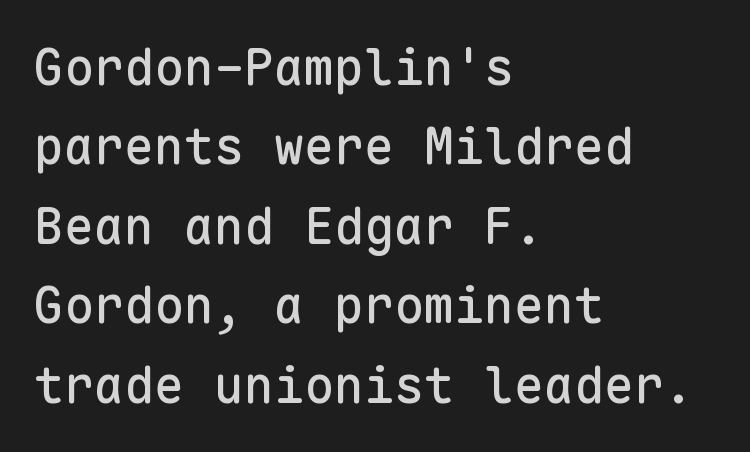
The image shows 50 px sans-serif type, upright, monospaced; set left-aligned, normal line spacing (1.59x), normal letter spacing, not underlined; low stroke contrast and a medium x-height.
